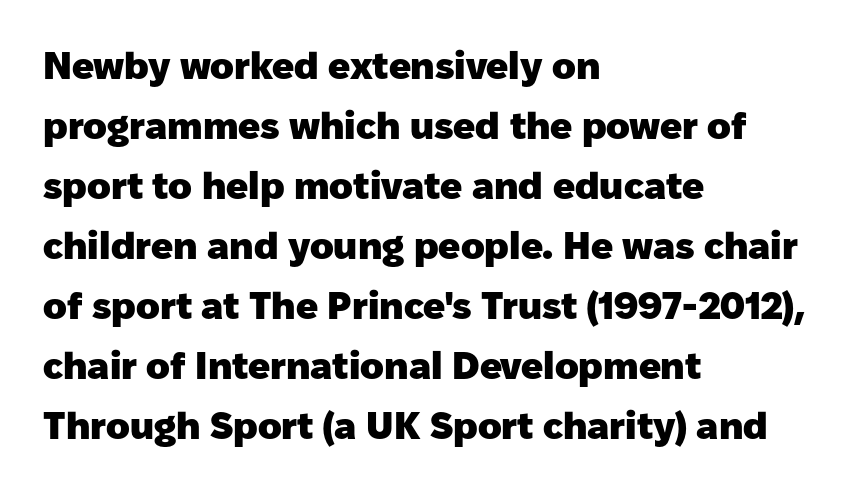
The image shows 39 px heavy sans-serif type, upright; set left-aligned, normal line spacing (1.54x), normal letter spacing, not underlined; low stroke contrast and a medium x-height.
